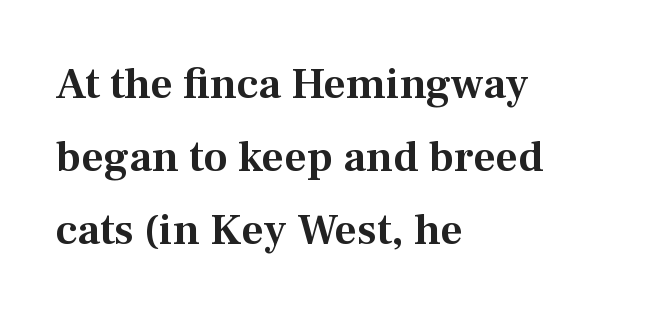
This is roman type, the default non-slanted kind. Stroke terminals: seriffed. Is this a fixed-width face? No — the glyphs have proportional, varying widths. Compared with typical paragraphs, the rows here are spaced about the same. The area under the type is left untouched. Layout note: lines flush left.
